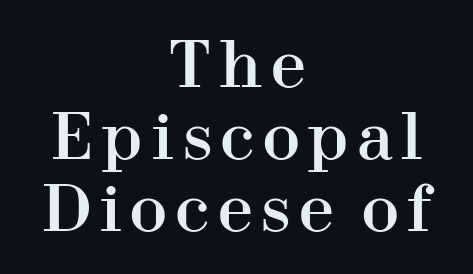
{"serif": "yes", "italic": "no", "width": "normal", "stroke_contrast": "high", "x_height": "medium", "monospaced": "no", "underline": "no", "align": "center", "line_spacing": "tight", "line_spacing_ratio": 1.14, "glyph_px": 63}
